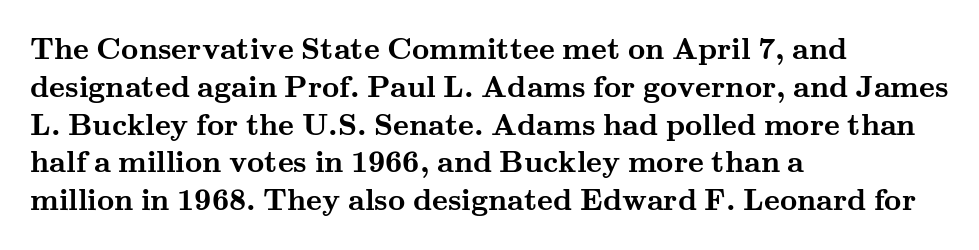
{"serif": "yes", "italic": "no", "bold": "yes", "weight": "semibold", "width": "wide", "stroke_contrast": "medium", "x_height": "small", "monospaced": "no", "underline": "no", "align": "left", "line_spacing": "normal", "line_spacing_ratio": 1.26, "letter_spacing": "normal", "letter_spacing_em": 0.0, "glyph_px": 30}
